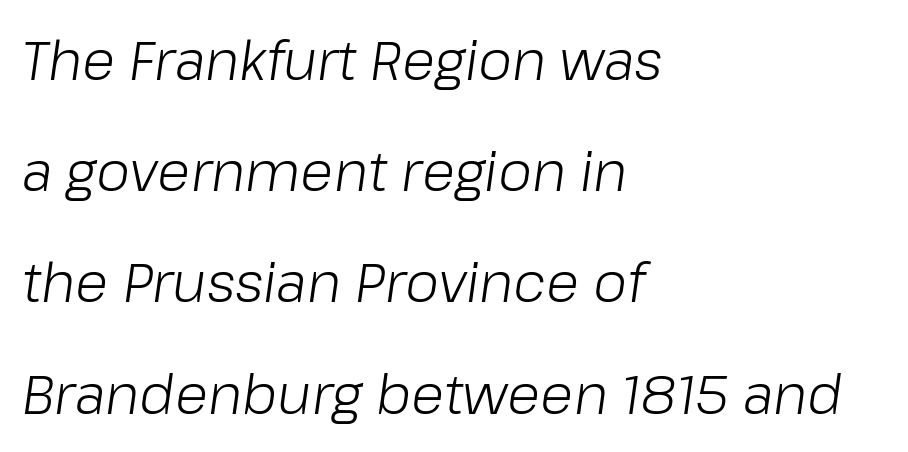
The image shows 54 px light type, italic (leaning right); set left-aligned, loose line spacing (2.06x), normal letter spacing, not underlined; low stroke contrast and a medium x-height.
